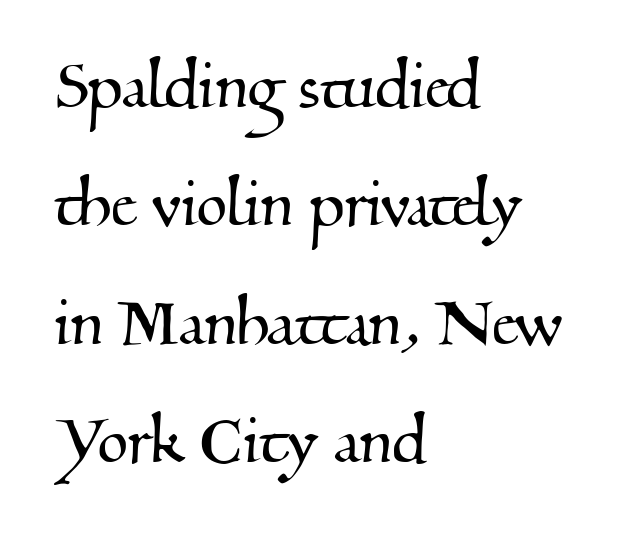
Q: Is the typeface a serif or a sans-serif typeface? A: Serif.
Q: Is the text underlined? A: No.
Q: How is the paragraph aligned? A: Left-aligned.
Q: Is the spacing between letters normal or unusually wide? A: Normal.
Q: Is the spacing between lines tight, normal or loose? A: Normal.
Q: Width (condensed, normal, or wide)? A: Normal.
Q: Stroke contrast? A: Medium.
Q: x-height? A: Small.
Q: Monospaced? A: No.
